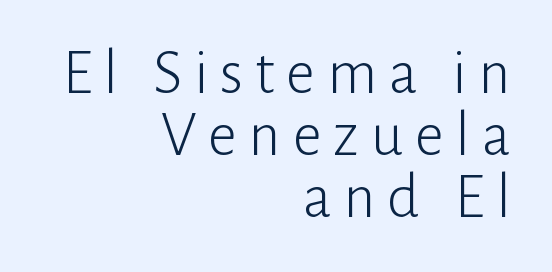
Q: Is the text bold? A: No.
Q: Is the text italic (slanted)? A: No, it is upright.
Q: Is the typeface a serif or a sans-serif typeface? A: Sans-serif.
Q: Is the text underlined? A: No.
Q: How is the paragraph aligned? A: Right-aligned.
Q: Is the spacing between lines tight, normal or loose? A: Tight.
Q: Width (condensed, normal, or wide)? A: Normal.
Q: Stroke contrast? A: Low.
Q: x-height? A: Medium.
Q: Monospaced? A: No.
